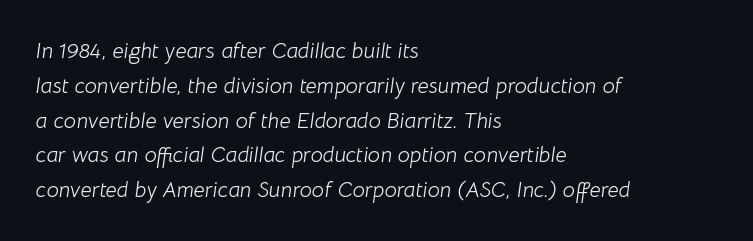
{"italic": "yes", "lean": "right", "slant_degrees": 8, "bold": "no", "underline": "no", "align": "left", "line_spacing": "normal", "line_spacing_ratio": 1.58, "letter_spacing": "normal", "letter_spacing_em": 0.0, "glyph_px": 22}
